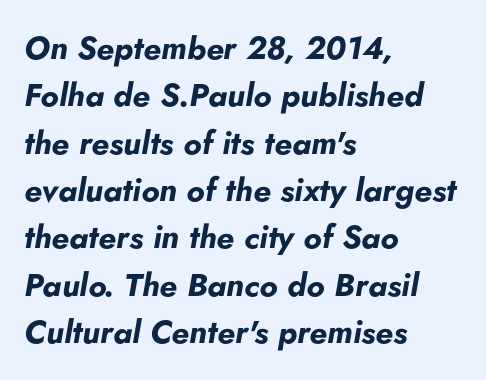
{"italic": "yes", "lean": "right", "slant_degrees": 5, "bold": "yes", "weight": "bold", "width": "normal", "stroke_contrast": "low", "x_height": "small", "monospaced": "no", "underline": "no", "align": "left", "line_spacing": "normal", "line_spacing_ratio": 1.48, "letter_spacing": "normal", "letter_spacing_em": 0.0, "glyph_px": 32}
